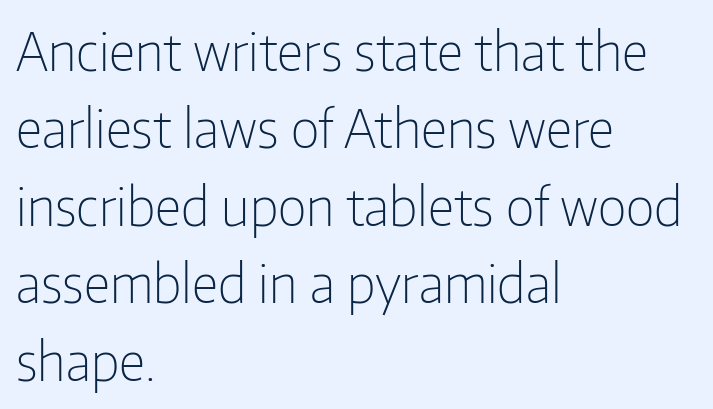
Q: Is the text bold? A: No.
Q: Is the text italic (slanted)? A: No, it is upright.
Q: Is the typeface a serif or a sans-serif typeface? A: Sans-serif.
Q: Is the text underlined? A: No.
Q: How is the paragraph aligned? A: Left-aligned.
Q: Is the spacing between letters normal or unusually wide? A: Normal.
Q: Is the spacing between lines tight, normal or loose? A: Normal.
Q: Width (condensed, normal, or wide)? A: Condensed.
Q: Stroke contrast? A: Low.
Q: x-height? A: Medium.
Q: Monospaced? A: No.
